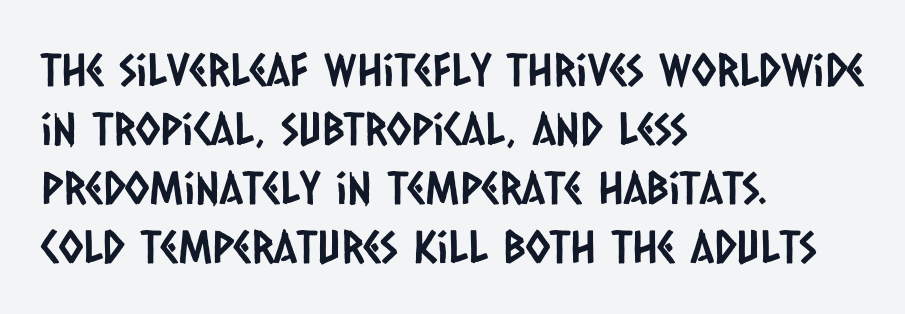
The image shows 45 px condensed sans-serif type; set left-aligned, normal line spacing (1.31x), normal letter spacing, not underlined; low stroke contrast and a large x-height.
